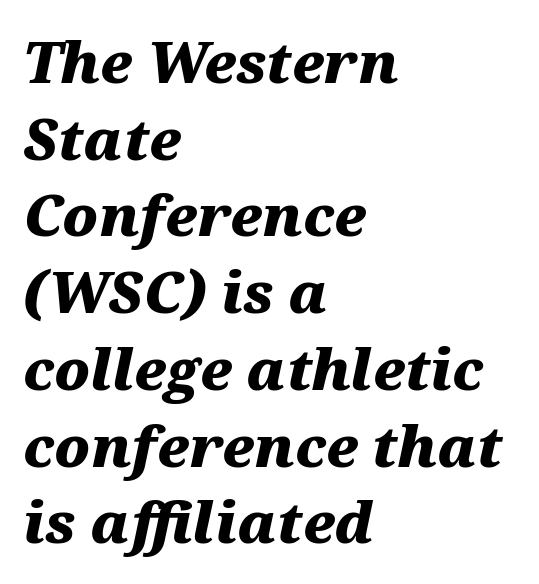
Quick note: italic. Look at the stroke-to-counter ratio: heavy, a bold. The face used here is rendered with its standard letterfit. Each row of text sits above clean, open space. Proportional: the letters do not fall into vertical columns.
